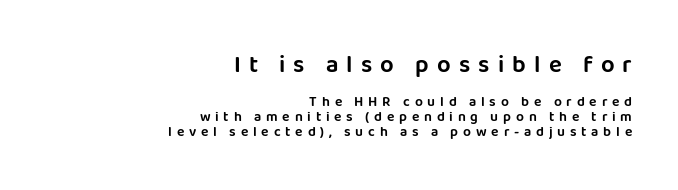
Q: Is the text italic (slanted)? A: No, it is upright.
Q: Is the text underlined? A: No.
Q: How is the paragraph aligned? A: Right-aligned.
Q: Is the spacing between letters normal or unusually wide? A: Unusually wide.
Q: Is the spacing between lines tight, normal or loose? A: Tight.
Q: Which block of text is set in a larger size, the first (top) or the second (bottom)? A: The first (top) one.
